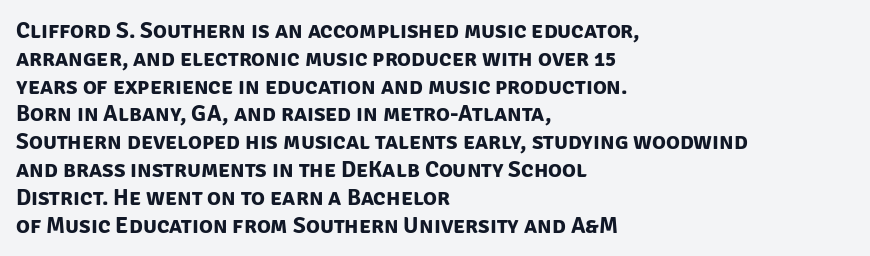
Q: Is the text bold? A: Yes.
Q: Is the text underlined? A: No.
Q: How is the paragraph aligned? A: Left-aligned.
Q: Is the spacing between letters normal or unusually wide? A: Normal.
